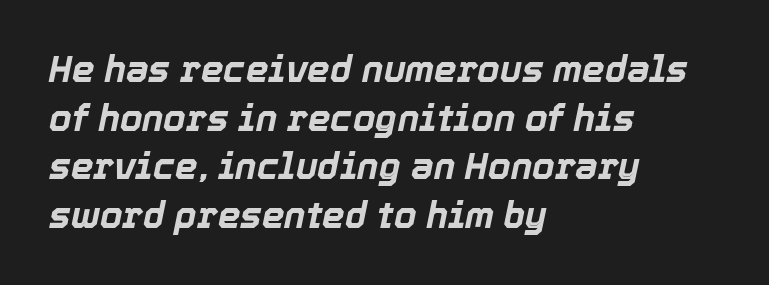
{"italic": "yes", "lean": "right", "slant_degrees": 12, "bold": "yes", "weight": "bold", "width": "normal", "x_height": "medium", "monospaced": "no", "underline": "no", "align": "left", "line_spacing": "normal", "line_spacing_ratio": 1.35, "letter_spacing": "normal", "letter_spacing_em": 0.0, "glyph_px": 36}
